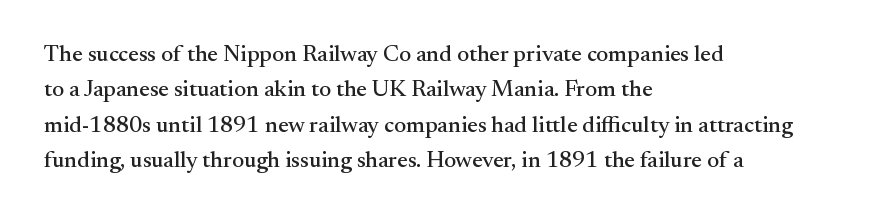
{"italic": "no", "underline": "no", "align": "left", "line_spacing": "normal", "line_spacing_ratio": 1.54, "letter_spacing": "normal", "letter_spacing_em": 0.0, "glyph_px": 23}
